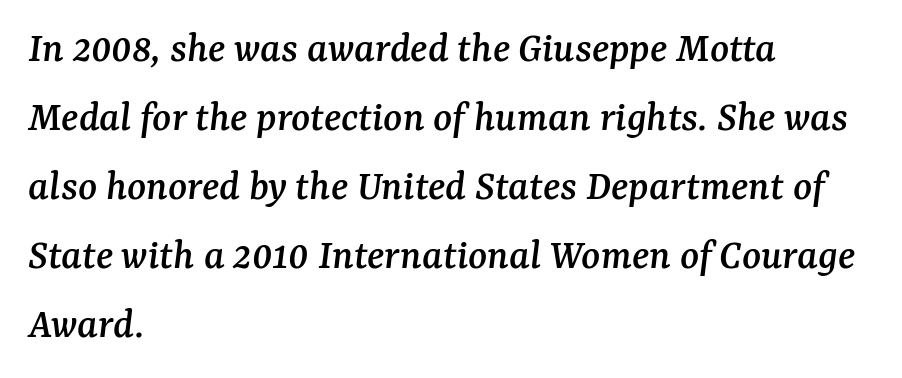
The image shows 44 px serif type, italic (leaning right); set left-aligned, normal line spacing (1.57x), normal letter spacing, not underlined; medium stroke contrast and a medium x-height.
